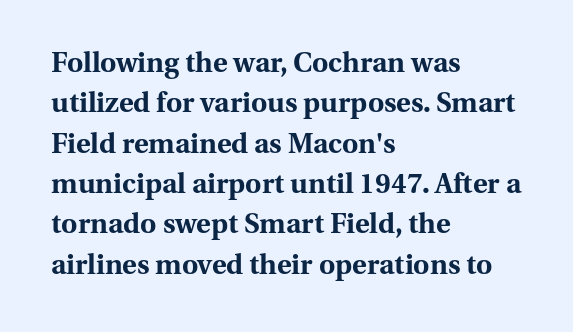
{"serif": "yes", "italic": "no", "bold": "yes", "weight": "bold", "width": "normal", "stroke_contrast": "medium", "x_height": "medium", "monospaced": "no", "underline": "no", "align": "left", "line_spacing": "normal", "line_spacing_ratio": 1.44, "letter_spacing": "normal", "letter_spacing_em": 0.0, "glyph_px": 28}
